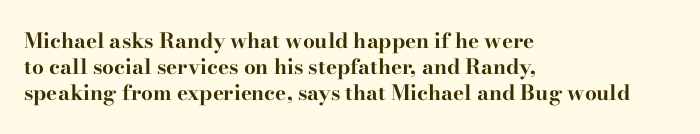
The strokes are fattened all the way to bold. Visually the block forms a straight wall on the left and a jagged coastline on the right. A typesetter would mark this as roman, not italic. The words here are not underlined.
